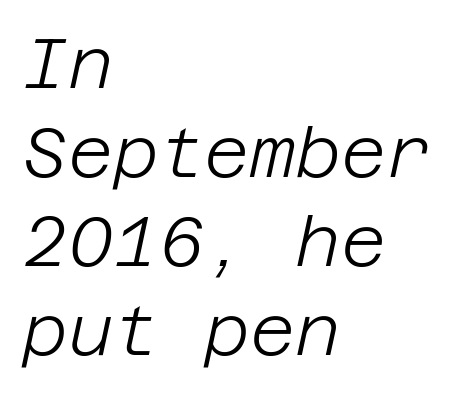
{"italic": "yes", "lean": "right", "slant_degrees": 12, "bold": "no", "weight": "light", "width": "normal", "stroke_contrast": "low", "x_height": "large", "underline": "no", "align": "left", "line_spacing": "normal", "line_spacing_ratio": 1.27, "letter_spacing": "normal", "letter_spacing_em": 0.0, "glyph_px": 70}
